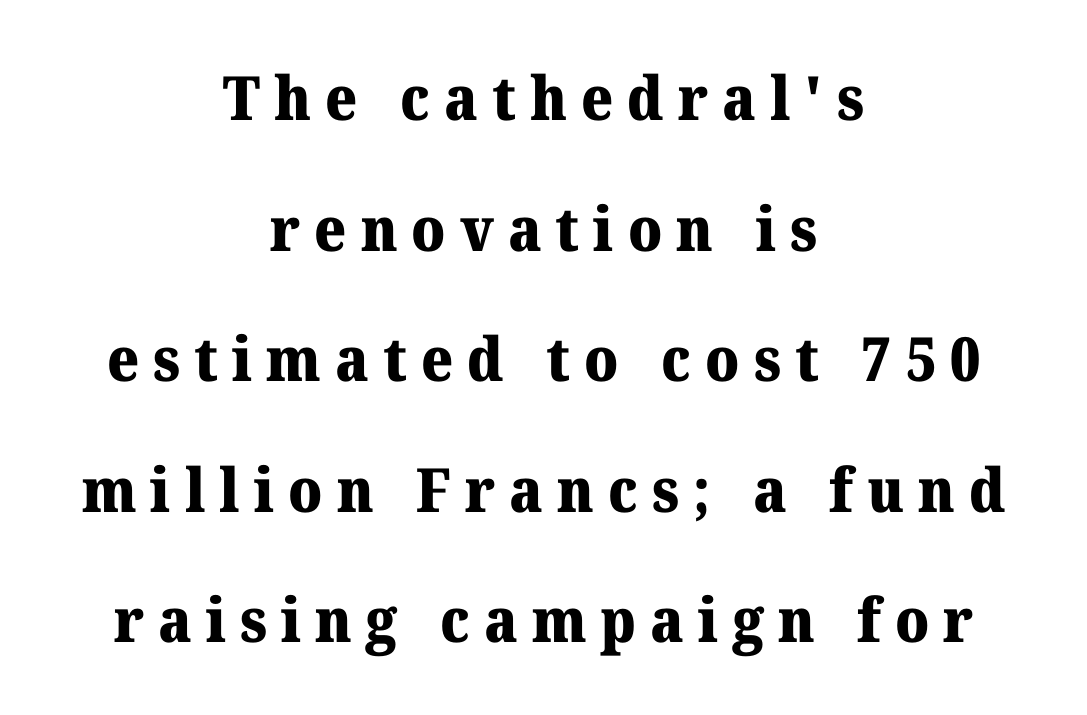
Q: Is the text bold? A: Yes.
Q: Is the text italic (slanted)? A: No, it is upright.
Q: Is the typeface a serif or a sans-serif typeface? A: Serif.
Q: Is the text underlined? A: No.
Q: How is the paragraph aligned? A: Centered.
Q: Is the spacing between letters normal or unusually wide? A: Unusually wide.
Q: Is the spacing between lines tight, normal or loose? A: Loose.
Q: Width (condensed, normal, or wide)? A: Normal.
Q: Stroke contrast? A: Medium.
Q: x-height? A: Medium.
Q: Monospaced? A: No.
